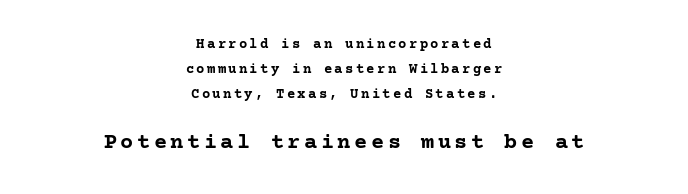
{"italic": "no", "bold": "yes", "underline": "no", "align": "center", "line_spacing_ratio": 1.8, "larger_block": "second", "size_ratio": 1.57, "glyph_px": 22}
